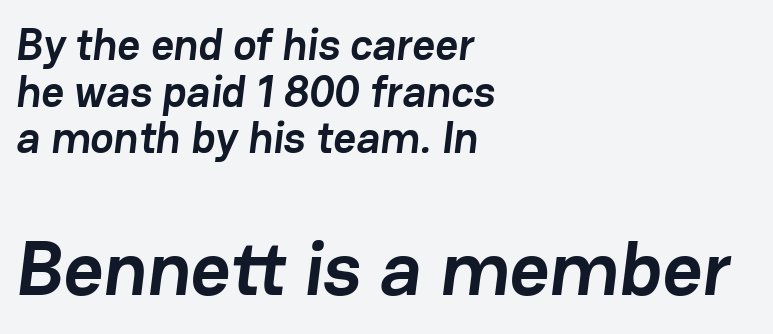
The image shows 77 px semibold sans-serif type; set left-aligned, tight line spacing (1.06x), normal letter spacing, not underlined; the second (bottom) block is 1.75x larger; low stroke contrast and a medium x-height.
